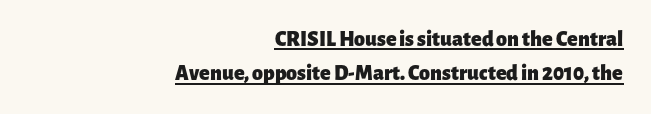
{"italic": "no", "bold": "yes", "underline": "yes", "align": "right", "line_spacing": "normal", "line_spacing_ratio": 1.56, "letter_spacing": "normal", "letter_spacing_em": 0.0, "glyph_px": 22}
